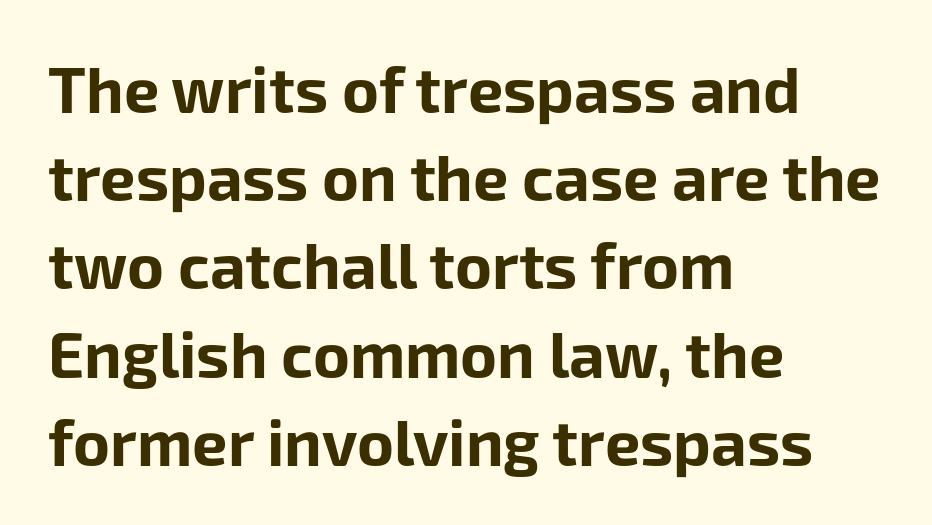
{"serif": "no", "italic": "no", "bold": "yes", "weight": "bold", "width": "normal", "stroke_contrast": "low", "x_height": "medium", "monospaced": "no", "underline": "no", "align": "left", "line_spacing": "normal", "line_spacing_ratio": 1.4, "letter_spacing": "normal", "letter_spacing_em": 0.0, "glyph_px": 63}
